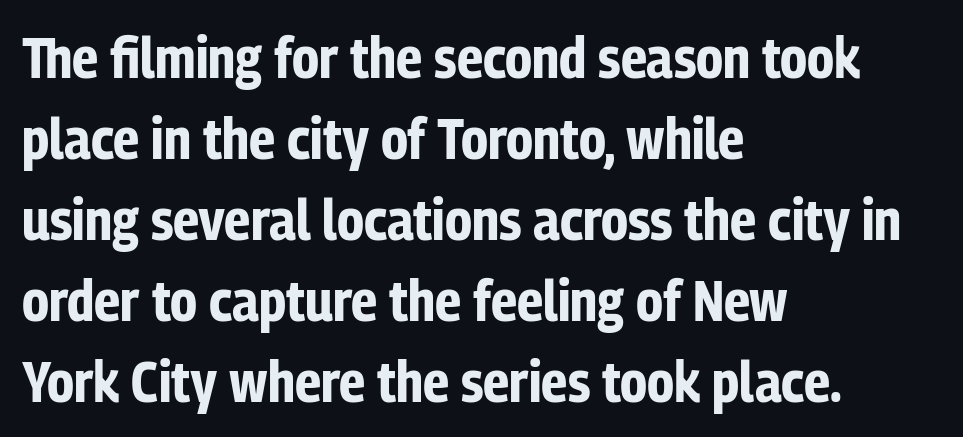
Q: Is the text bold? A: Yes.
Q: Is the text italic (slanted)? A: No, it is upright.
Q: Is the typeface a serif or a sans-serif typeface? A: Sans-serif.
Q: Is the text underlined? A: No.
Q: How is the paragraph aligned? A: Left-aligned.
Q: Is the spacing between letters normal or unusually wide? A: Normal.
Q: Is the spacing between lines tight, normal or loose? A: Normal.
Q: Width (condensed, normal, or wide)? A: Condensed.
Q: Stroke contrast? A: Low.
Q: x-height? A: Medium.
Q: Monospaced? A: No.
